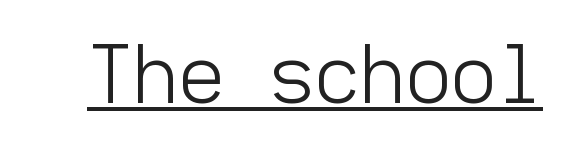
Q: Is the text bold? A: No.
Q: Is the text italic (slanted)? A: No, it is upright.
Q: Is the typeface a serif or a sans-serif typeface? A: Sans-serif.
Q: Is the text underlined? A: Yes.
Q: Is the spacing between letters normal or unusually wide? A: Normal.
Q: Width (condensed, normal, or wide)? A: Normal.
Q: Stroke contrast? A: Low.
Q: x-height? A: Medium.
Q: Monospaced? A: Yes.
